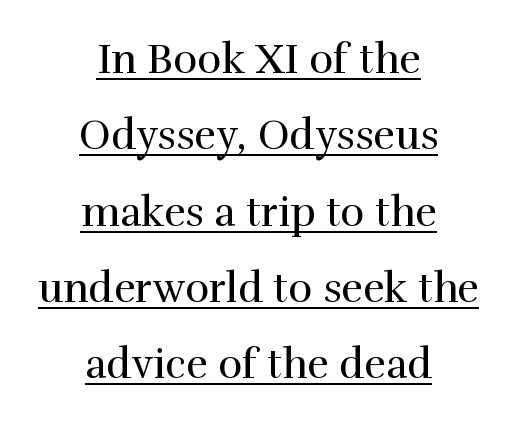
{"serif": "yes", "italic": "no", "bold": "no", "weight": "regular", "width": "normal", "stroke_contrast": "high", "x_height": "medium", "monospaced": "no", "underline": "yes", "align": "center", "line_spacing_ratio": 1.86, "letter_spacing": "normal", "letter_spacing_em": 0.0, "glyph_px": 41}
